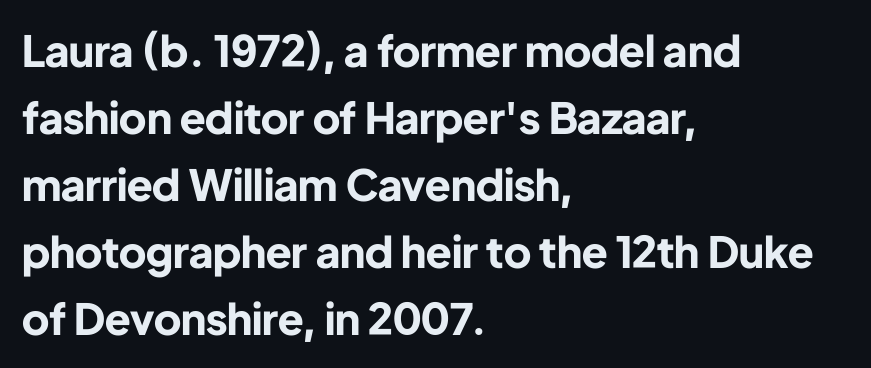
The image shows 43 px bold sans-serif type, upright; set left-aligned, normal line spacing (1.56x), normal letter spacing, not underlined; low stroke contrast and a medium x-height.
